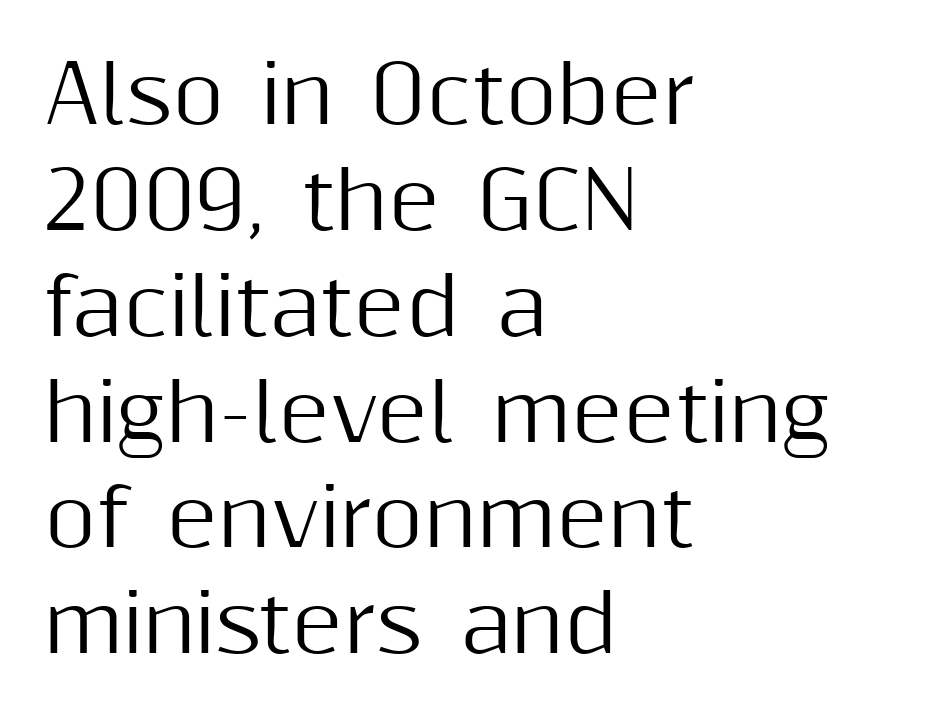
Q: Is the text italic (slanted)? A: No, it is upright.
Q: Is the typeface a serif or a sans-serif typeface? A: Sans-serif.
Q: Is the text underlined? A: No.
Q: How is the paragraph aligned? A: Left-aligned.
Q: Is the spacing between letters normal or unusually wide? A: Normal.
Q: Is the spacing between lines tight, normal or loose? A: Normal.
Q: Width (condensed, normal, or wide)? A: Normal.
Q: Stroke contrast? A: Medium.
Q: x-height? A: Medium.
Q: Monospaced? A: No.
